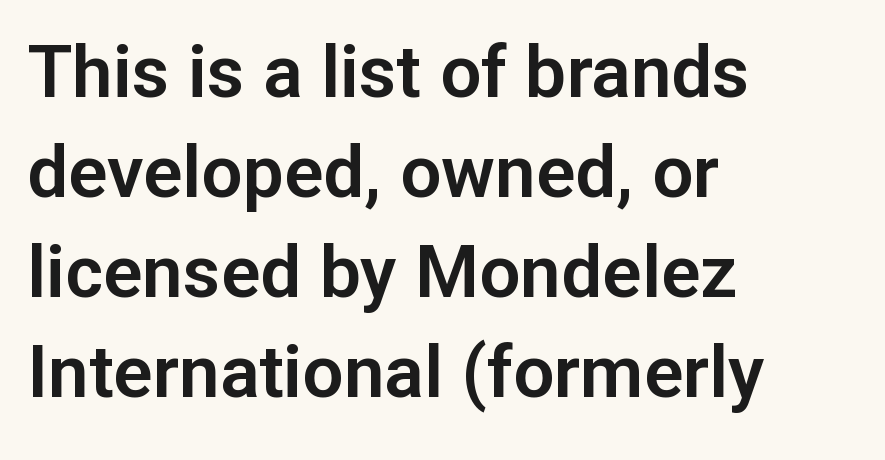
Q: Is the text italic (slanted)? A: No, it is upright.
Q: Is the typeface a serif or a sans-serif typeface? A: Sans-serif.
Q: Is the text underlined? A: No.
Q: How is the paragraph aligned? A: Left-aligned.
Q: Is the spacing between letters normal or unusually wide? A: Normal.
Q: Is the spacing between lines tight, normal or loose? A: Normal.
Q: Width (condensed, normal, or wide)? A: Normal.
Q: Stroke contrast? A: Low.
Q: x-height? A: Medium.
Q: Monospaced? A: No.
